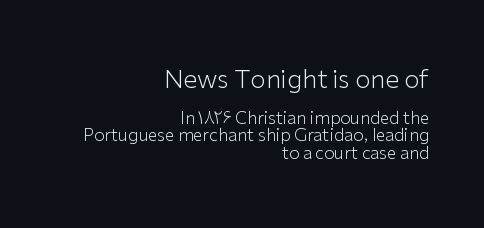
Q: Is the text bold? A: No.
Q: Is the text italic (slanted)? A: No, it is upright.
Q: Is the text underlined? A: No.
Q: How is the paragraph aligned? A: Right-aligned.
Q: Is the spacing between letters normal or unusually wide? A: Normal.
Q: Is the spacing between lines tight, normal or loose? A: Tight.
Q: Which block of text is set in a larger size, the first (top) or the second (bottom)? A: The first (top) one.
